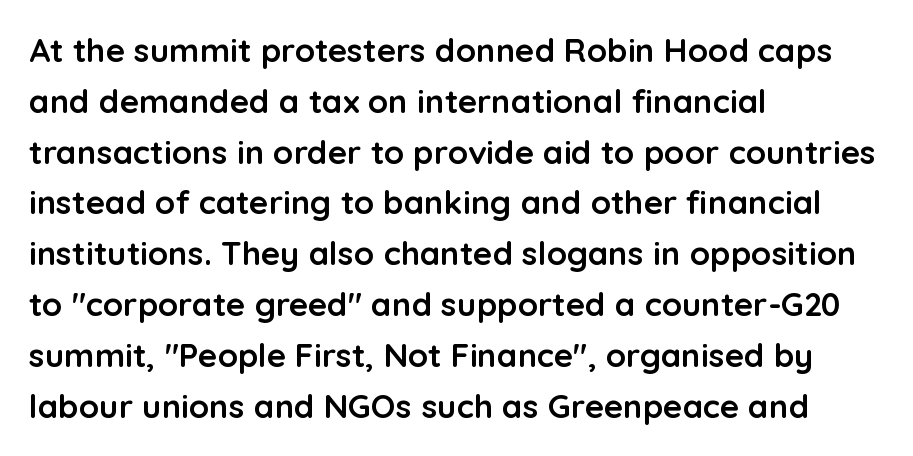
{"serif": "no", "italic": "no", "bold": "yes", "weight": "semibold", "width": "normal", "stroke_contrast": "low", "x_height": "medium", "monospaced": "no", "underline": "no", "align": "left", "line_spacing": "normal", "line_spacing_ratio": 1.54, "letter_spacing": "normal", "letter_spacing_em": 0.0, "glyph_px": 33}
